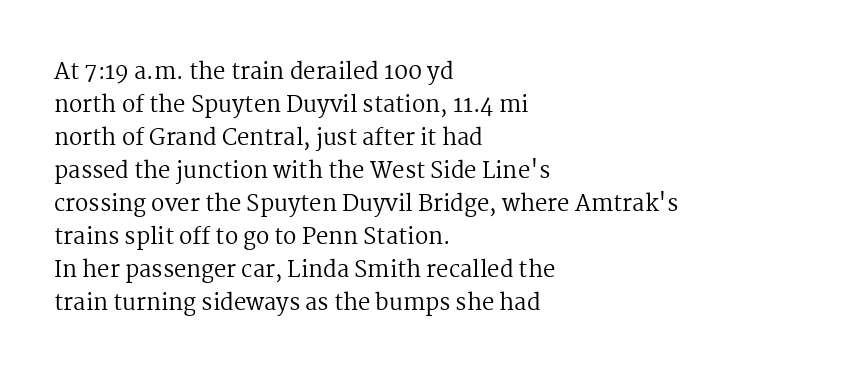
In terms of leading, this rendering sits right in the middle. Quick note: not italic, upright. Stems here are at most as thick as an everyday book face. Letter spacing: default.
